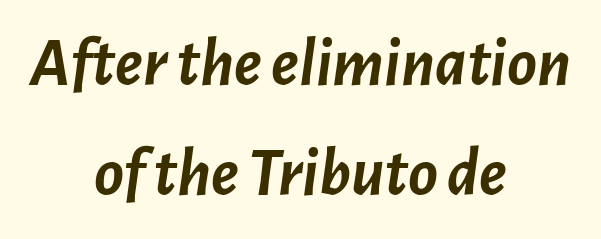
The image shows 69 px semibold type, italic (leaning right); set centered, normal line spacing (1.6x), normal letter spacing, not underlined; low stroke contrast and a medium x-height.
